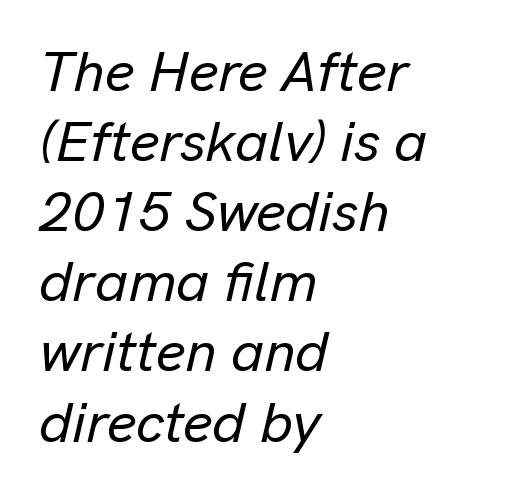
Would a proofreader flag this as italicized? Yes. Proportional: the letters do not fall into vertical columns. Letters rest on an invisible, unmarked baseline. Honestly, the letter spacing is just normal — you wouldn't notice it.
